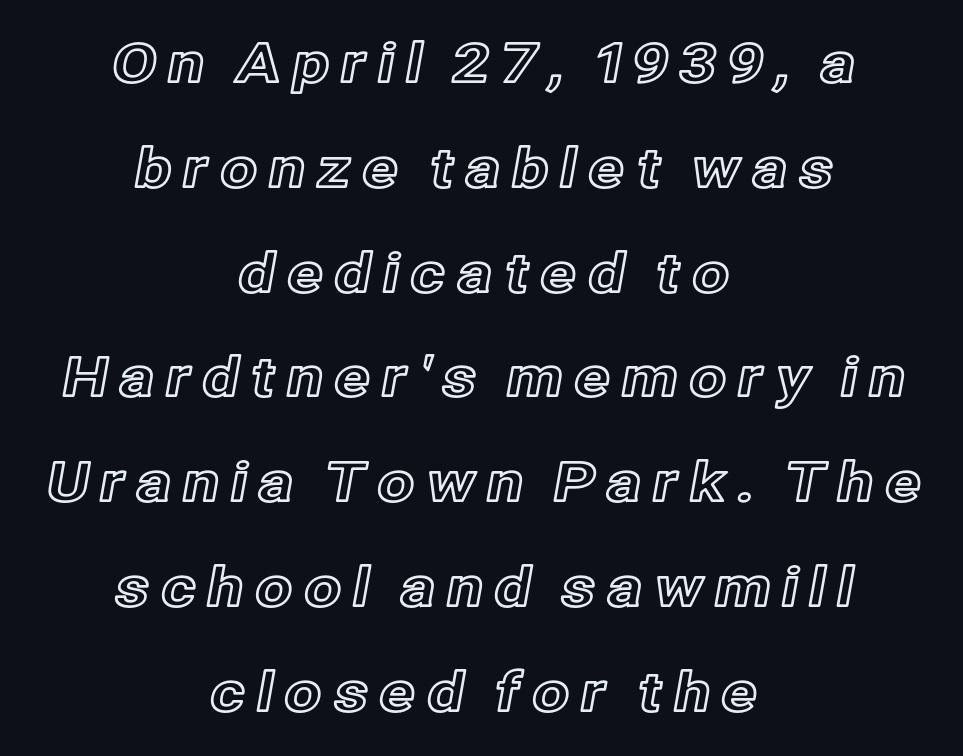
Compared with a flush-left layout, this one balances lines on the center instead. Airy leading. These lines are rendered in a variable-pitch font.
